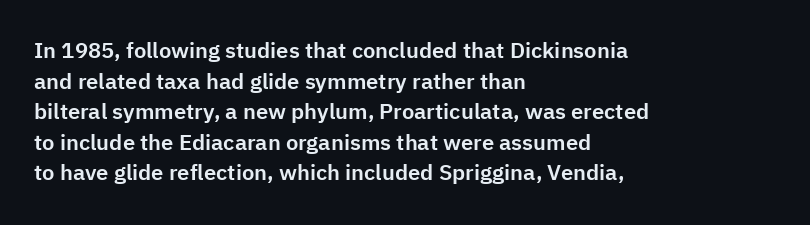
If you drew a line through each stem, it would be perfectly vertical. Honestly, the letter spacing is just normal — you wouldn't notice it. The words here are not underlined. Notice how the passage keeps a crisp vertical edge on the left only. Interline gaps are of average width in this sample.
